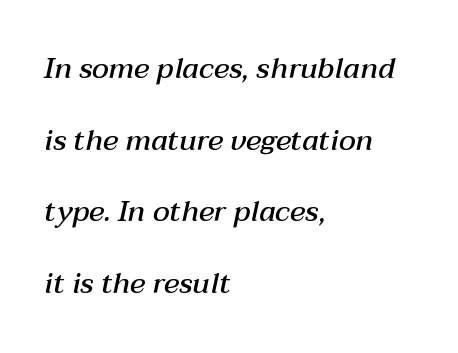
{"italic": "yes", "lean": "right", "slant_degrees": 12, "bold": "semi", "weight": "semibold", "width": "normal", "stroke_contrast": "medium", "x_height": "medium", "monospaced": "no", "underline": "no", "align": "left", "line_spacing": "loose", "line_spacing_ratio": 2.47, "letter_spacing": "normal", "letter_spacing_em": 0.0, "glyph_px": 29}
